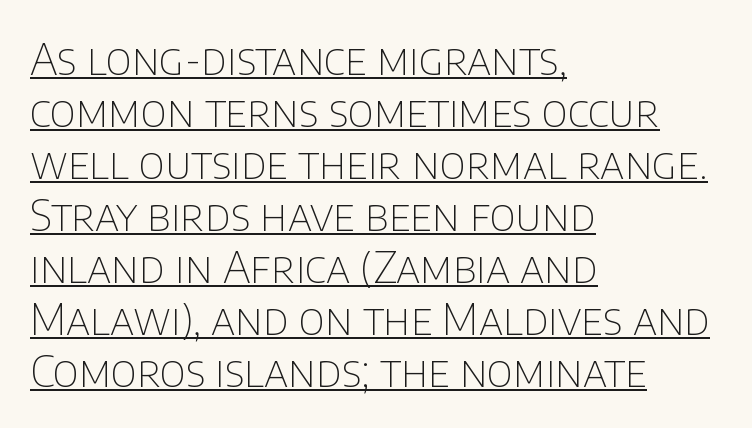
{"serif": "no", "italic": "no", "bold": "no", "weight": "thin", "width": "normal", "stroke_contrast": "low", "x_height": "large", "monospaced": "no", "underline": "yes", "align": "left", "line_spacing_ratio": 1.21, "letter_spacing": "normal", "letter_spacing_em": 0.0, "glyph_px": 43}
